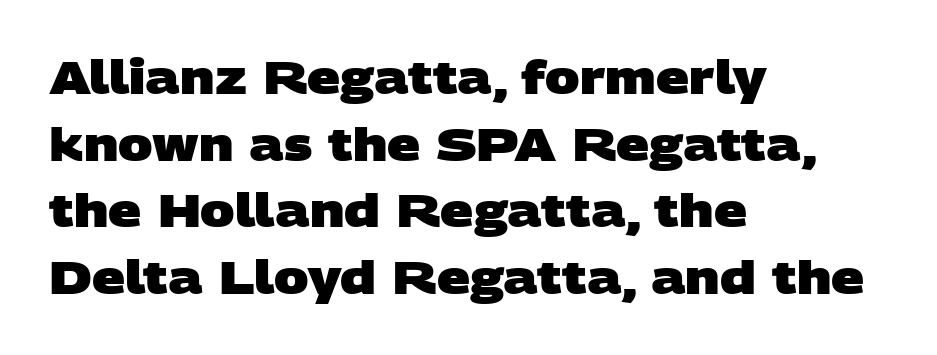
The image shows 46 px heavy, wide sans-serif type; set left-aligned, normal line spacing (1.45x), normal letter spacing, not underlined; low stroke contrast and a large x-height.
